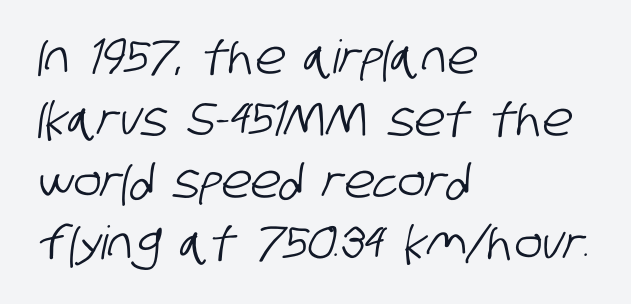
The image shows 46 px condensed sans-serif type; set left-aligned, normal line spacing (1.35x), normal letter spacing, not underlined; low stroke contrast and a large x-height.
